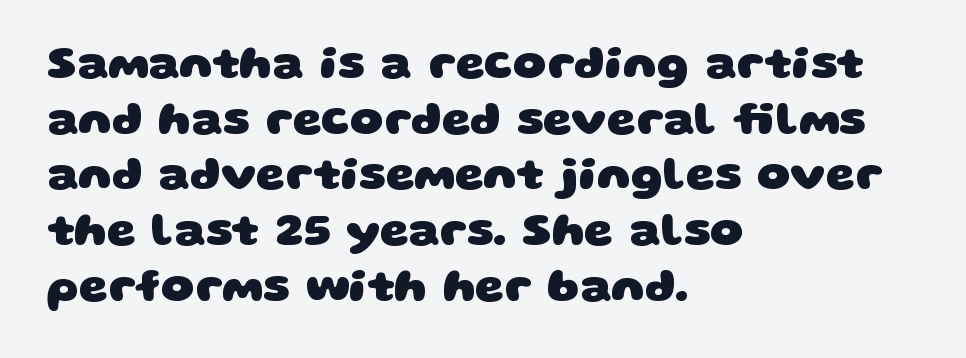
Anything drawn beneath the words? Only blank space. These lines are rendered in a variable-pitch font. In terms of letterform style, serifs are entirely absent. What stands out about the letter spacing? Nothing — it is the standard amount.
